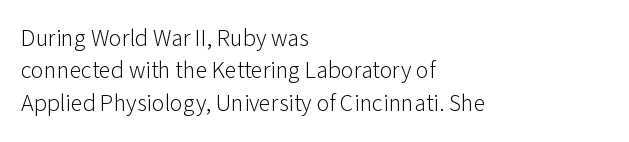
The typesetter chose a ragged-right arrangement here. In terms of letterspacing, this is plain default setting. Descenders hang freely into open space. A typesetter would call this leading conventional body-copy spacing. Stems and bowls with no extra thickness — not bold.
